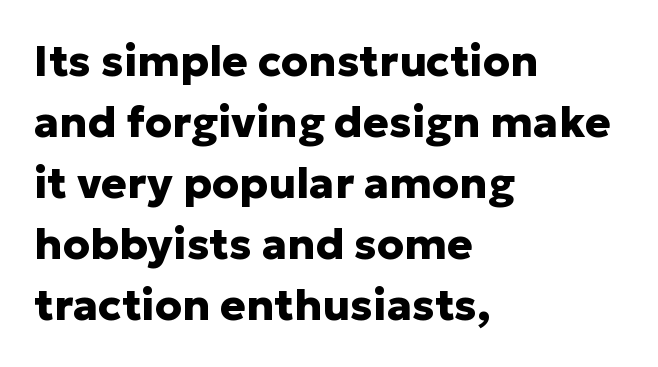
The image shows 43 px heavy sans-serif type, upright; set left-aligned, normal line spacing (1.42x), normal letter spacing, not underlined; low stroke contrast and a medium x-height.
